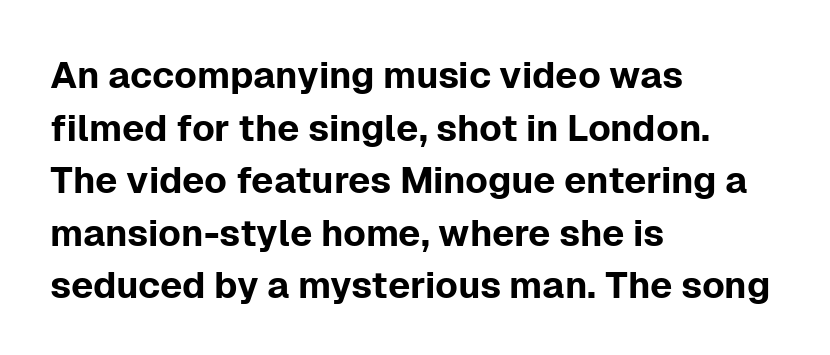
{"serif": "no", "italic": "no", "width": "normal", "stroke_contrast": "low", "x_height": "medium", "monospaced": "no", "underline": "no", "align": "left", "line_spacing": "normal", "line_spacing_ratio": 1.42, "letter_spacing": "normal", "letter_spacing_em": 0.0, "glyph_px": 37}
